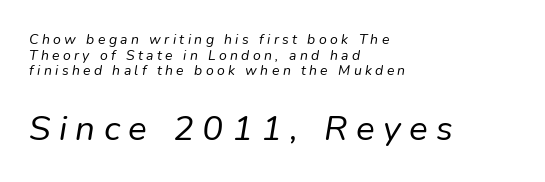
Q: Is the text bold? A: No.
Q: Is the text italic (slanted)? A: Yes, it leans right by about 9 degrees.
Q: Is the text underlined? A: No.
Q: How is the paragraph aligned? A: Left-aligned.
Q: Is the spacing between letters normal or unusually wide? A: Unusually wide.
Q: Is the spacing between lines tight, normal or loose? A: Tight.
Q: Which block of text is set in a larger size, the first (top) or the second (bottom)? A: The second (bottom) one.
Q: Width (condensed, normal, or wide)? A: Normal.
Q: Stroke contrast? A: Low.
Q: x-height? A: Medium.
Q: Monospaced? A: No.
